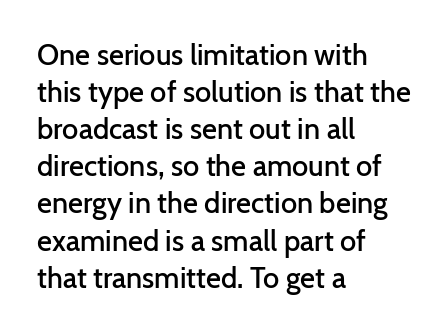
The image shows 29 px semibold sans-serif type, upright; set left-aligned, normal line spacing (1.28x), normal letter spacing, not underlined; low stroke contrast and a medium x-height.
